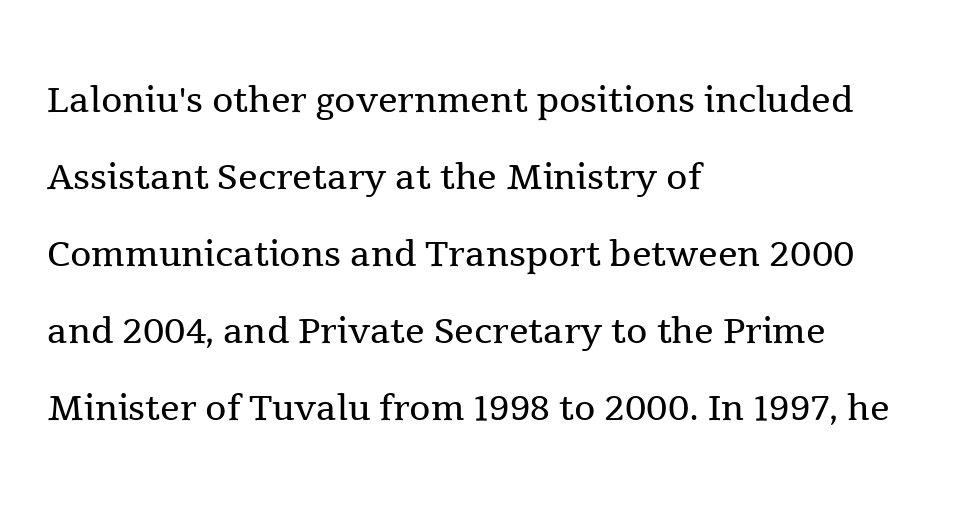
This is not heavy type; no bold has been used. Has an underline been added? It has not. Summary of vertical rhythm: regular, with standard interline spacing. Do the characters align in a grid? No, the font is proportional. Letterform terminals end in serifs throughout the passage. Tracking value appears to be zero — textbook default spacing.
